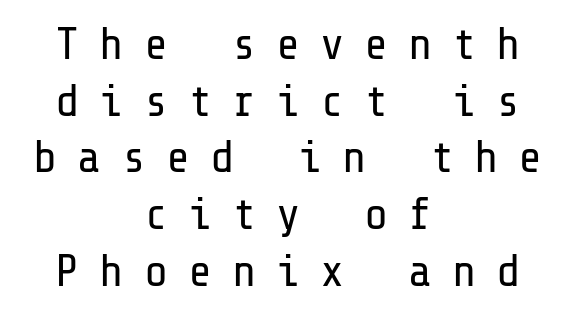
Q: Is the text bold? A: No.
Q: Is the text italic (slanted)? A: No, it is upright.
Q: Is the typeface a serif or a sans-serif typeface? A: Sans-serif.
Q: Is the text underlined? A: No.
Q: How is the paragraph aligned? A: Centered.
Q: Is the spacing between letters normal or unusually wide? A: Unusually wide.
Q: Is the spacing between lines tight, normal or loose? A: Normal.
Q: Width (condensed, normal, or wide)? A: Normal.
Q: Stroke contrast? A: Low.
Q: x-height? A: Medium.
